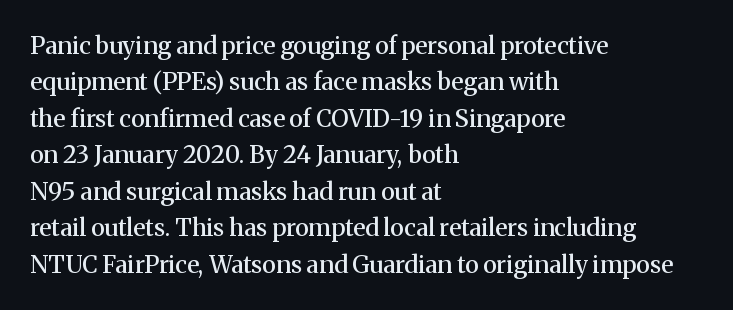
{"italic": "no", "bold": "semi", "underline": "no", "align": "left", "line_spacing": "normal", "line_spacing_ratio": 1.52, "letter_spacing": "normal", "letter_spacing_em": 0.0, "glyph_px": 24}
